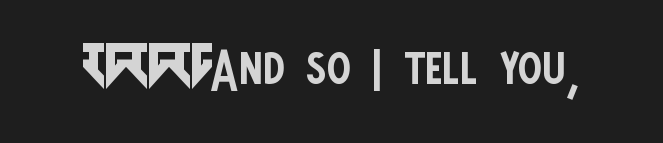
The image shows 72 px regular-weight, condensed sans-serif type, upright; set normal letter spacing, not underlined; low stroke contrast and a large x-height.
